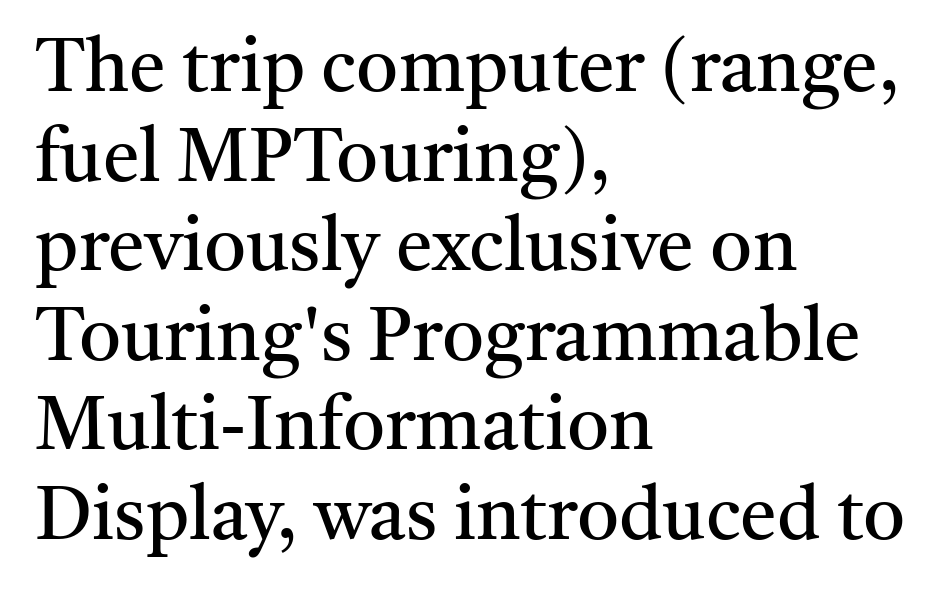
Q: Is the text bold? A: No.
Q: Is the text italic (slanted)? A: No, it is upright.
Q: Is the typeface a serif or a sans-serif typeface? A: Serif.
Q: Is the text underlined? A: No.
Q: How is the paragraph aligned? A: Left-aligned.
Q: Is the spacing between letters normal or unusually wide? A: Normal.
Q: Width (condensed, normal, or wide)? A: Normal.
Q: Stroke contrast? A: Medium.
Q: x-height? A: Medium.
Q: Monospaced? A: No.
